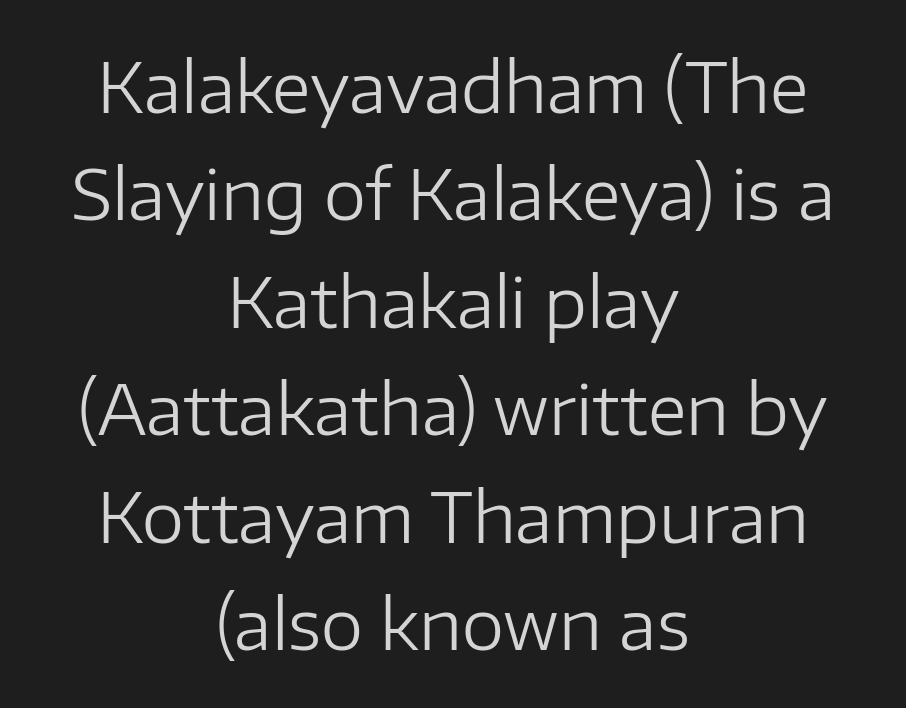
Q: Is the text bold? A: No.
Q: Is the text italic (slanted)? A: No, it is upright.
Q: Is the typeface a serif or a sans-serif typeface? A: Sans-serif.
Q: Is the text underlined? A: No.
Q: How is the paragraph aligned? A: Centered.
Q: Is the spacing between letters normal or unusually wide? A: Normal.
Q: Is the spacing between lines tight, normal or loose? A: Normal.
Q: Width (condensed, normal, or wide)? A: Normal.
Q: Stroke contrast? A: Low.
Q: x-height? A: Medium.
Q: Monospaced? A: No.
